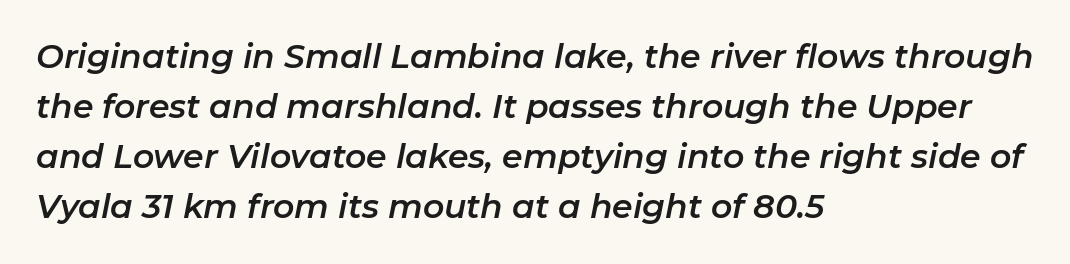
Q: Is the text italic (slanted)? A: Yes, it leans right by about 11 degrees.
Q: Is the text underlined? A: No.
Q: How is the paragraph aligned? A: Left-aligned.
Q: Is the spacing between letters normal or unusually wide? A: Normal.
Q: Is the spacing between lines tight, normal or loose? A: Normal.
Q: Width (condensed, normal, or wide)? A: Normal.
Q: Stroke contrast? A: Low.
Q: x-height? A: Medium.
Q: Monospaced? A: No.
